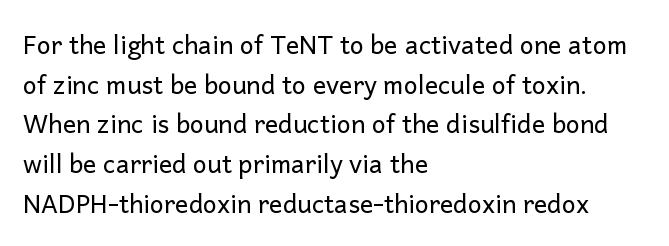
Q: Is the text bold? A: No.
Q: Is the text italic (slanted)? A: No, it is upright.
Q: Is the text underlined? A: No.
Q: How is the paragraph aligned? A: Left-aligned.
Q: Is the spacing between letters normal or unusually wide? A: Normal.
Q: Is the spacing between lines tight, normal or loose? A: Normal.
